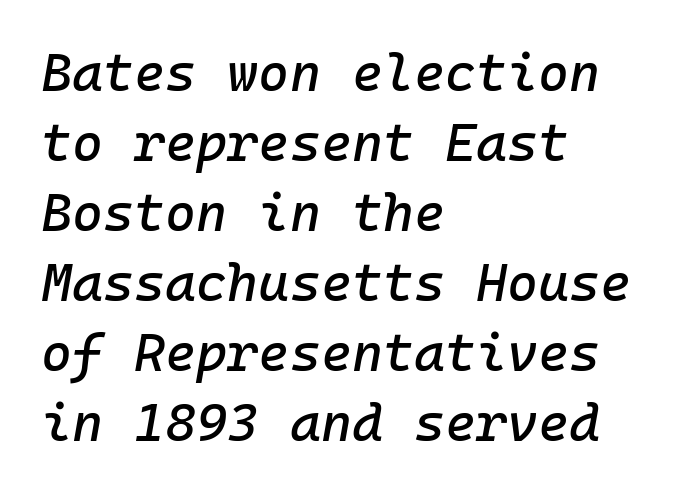
The image shows 53 px text type, italic (leaning right), monospaced; set left-aligned, normal line spacing (1.32x), normal letter spacing, not underlined; low stroke contrast and a medium x-height.
